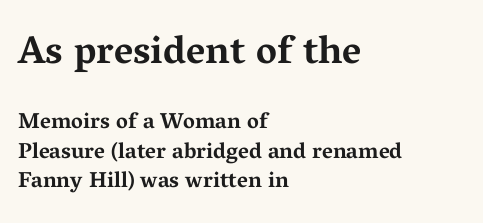
Q: Is the text bold? A: Yes.
Q: Is the text italic (slanted)? A: No, it is upright.
Q: Is the typeface a serif or a sans-serif typeface? A: Serif.
Q: Is the text underlined? A: No.
Q: How is the paragraph aligned? A: Left-aligned.
Q: Is the spacing between letters normal or unusually wide? A: Normal.
Q: Is the spacing between lines tight, normal or loose? A: Normal.
Q: Which block of text is set in a larger size, the first (top) or the second (bottom)? A: The first (top) one.
Q: Width (condensed, normal, or wide)? A: Wide.
Q: Stroke contrast? A: Medium.
Q: x-height? A: Medium.
Q: Monospaced? A: No.
